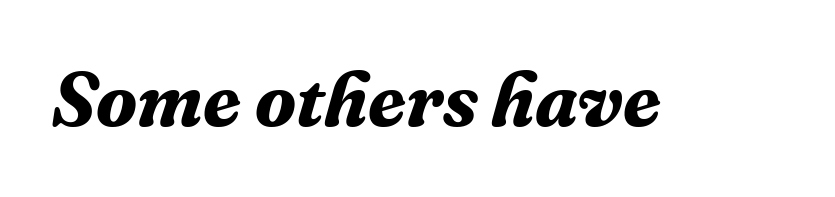
Q: Is the text bold? A: Yes.
Q: Is the text italic (slanted)? A: Yes, it leans right by about 16 degrees.
Q: Is the typeface a serif or a sans-serif typeface? A: Serif.
Q: Is the text underlined? A: No.
Q: Is the spacing between letters normal or unusually wide? A: Normal.
Q: Width (condensed, normal, or wide)? A: Normal.
Q: Stroke contrast? A: Medium.
Q: x-height? A: Medium.
Q: Monospaced? A: No.
